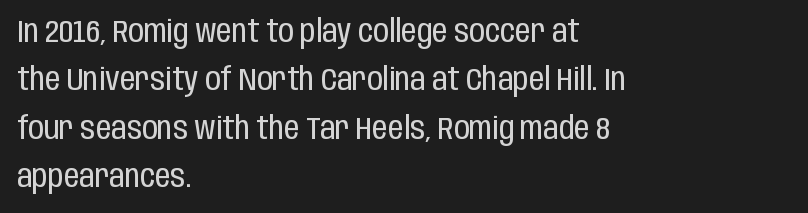
The image shows 31 px regular-weight, condensed sans-serif type, upright; set left-aligned, normal line spacing (1.56x), normal letter spacing, not underlined; low stroke contrast and a large x-height.
